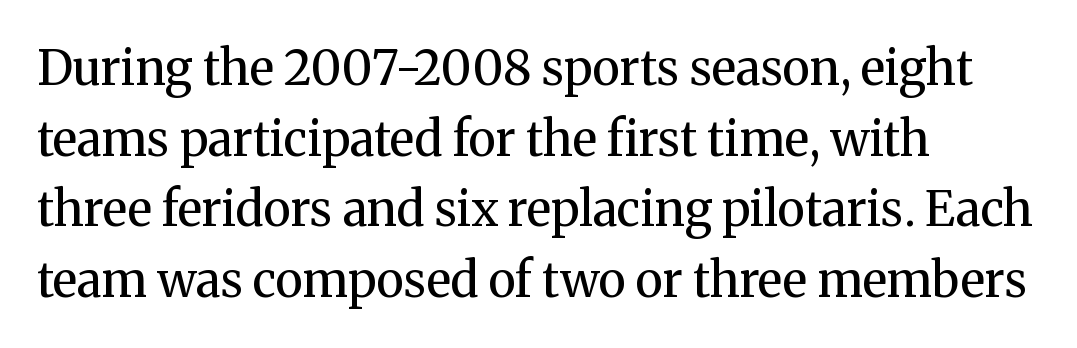
{"serif": "yes", "italic": "no", "bold": "no", "weight": "regular", "width": "normal", "stroke_contrast": "medium", "x_height": "medium", "monospaced": "no", "underline": "no", "align": "left", "line_spacing": "normal", "line_spacing_ratio": 1.47, "letter_spacing": "normal", "letter_spacing_em": 0.0, "glyph_px": 48}
